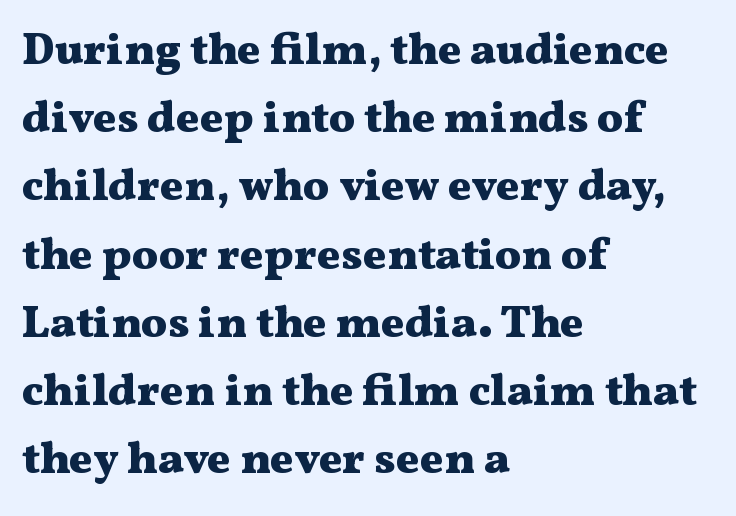
{"serif": "yes", "italic": "no", "bold": "yes", "weight": "heavy", "width": "wide", "stroke_contrast": "medium", "x_height": "medium", "monospaced": "no", "underline": "no", "align": "left", "line_spacing": "normal", "line_spacing_ratio": 1.55, "letter_spacing": "normal", "letter_spacing_em": 0.0, "glyph_px": 44}
